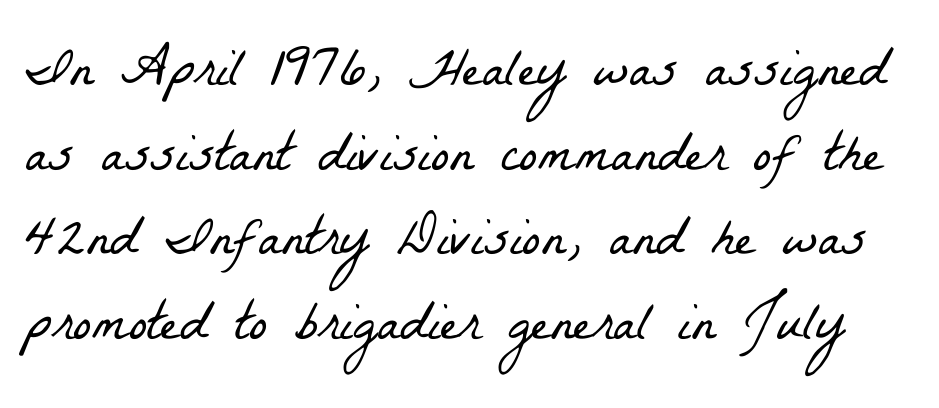
In terms of letterform style, serifs are clearly present. Think of a printed novel: that variable character pitch is what you see here. The rendering uses a moderate line-height, typical for paragraphs. The type is set solid horizontally, with unmodified tracking. No extra ink here — the face is not bold.
